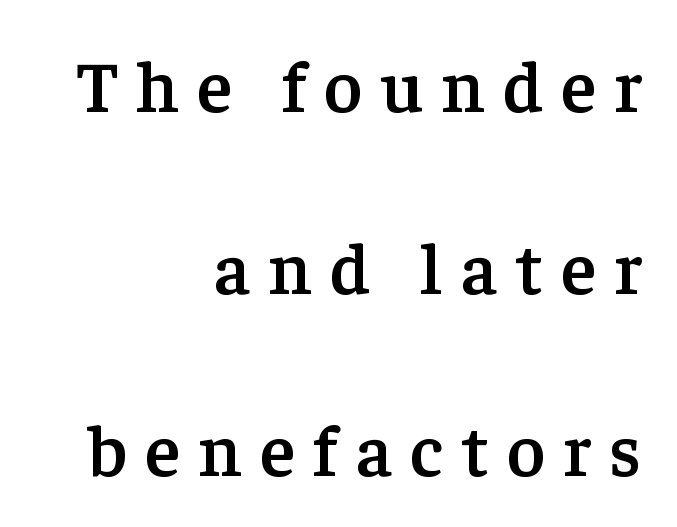
Q: Is the text bold? A: Semi-bold.
Q: Is the text italic (slanted)? A: No, it is upright.
Q: Is the typeface a serif or a sans-serif typeface? A: Serif.
Q: Is the text underlined? A: No.
Q: How is the paragraph aligned? A: Right-aligned.
Q: Is the spacing between letters normal or unusually wide? A: Unusually wide.
Q: Is the spacing between lines tight, normal or loose? A: Loose.
Q: Width (condensed, normal, or wide)? A: Normal.
Q: Stroke contrast? A: Low.
Q: x-height? A: Medium.
Q: Monospaced? A: No.
